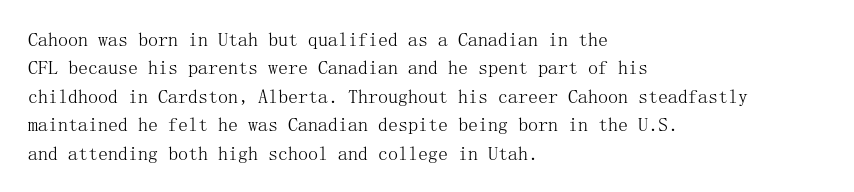
Q: Is the text bold? A: No.
Q: Is the text italic (slanted)? A: No, it is upright.
Q: Is the text underlined? A: No.
Q: How is the paragraph aligned? A: Left-aligned.
Q: Is the spacing between letters normal or unusually wide? A: Normal.
Q: Is the spacing between lines tight, normal or loose? A: Normal.
